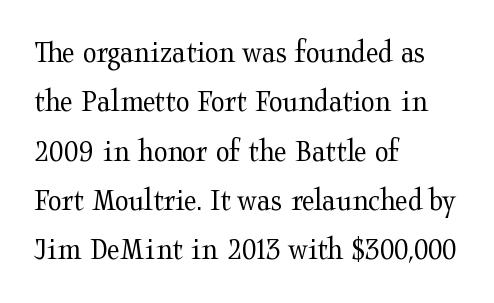
Stems here are at most as thick as an everyday book face. The block of text has a typical density, with ordinary space between rows. The compositor pushed each line to the left boundary. The characters display serif detailing at their extremities. This is roman type, the default non-slanted kind.
